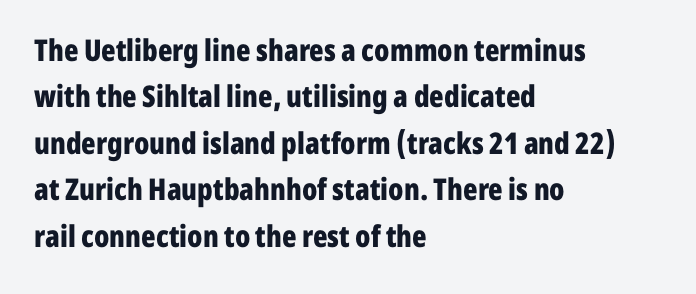
The line-height multiplier appears to be the usual default. Character widths vary here, with narrow letters taking less room than wide ones. No word sits above an underline. The gaps between neighbouring characters are ordinary and unremarkable. As a designer I'd log this as weight 700, bold.
